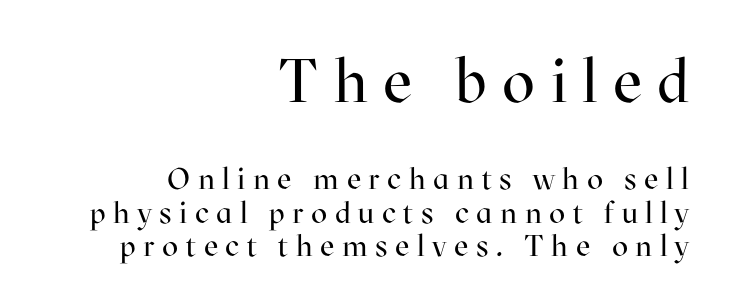
Q: Is the text bold? A: No.
Q: Is the text italic (slanted)? A: No, it is upright.
Q: Is the typeface a serif or a sans-serif typeface? A: Serif.
Q: Is the text underlined? A: No.
Q: How is the paragraph aligned? A: Right-aligned.
Q: Is the spacing between letters normal or unusually wide? A: Unusually wide.
Q: Is the spacing between lines tight, normal or loose? A: Tight.
Q: Which block of text is set in a larger size, the first (top) or the second (bottom)? A: The first (top) one.
Q: Width (condensed, normal, or wide)? A: Normal.
Q: Stroke contrast? A: High.
Q: x-height? A: Medium.
Q: Monospaced? A: No.
